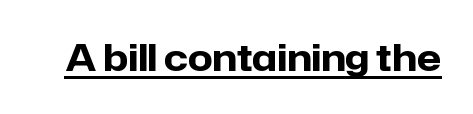
Characters remain perfectly vertical along every line. Stroke terminals: plain, sans-serif. Note the varied advance widths — an 'i' is clearly narrower than an 'm'. Looks like someone drew a line under every word here. Strokes here are thick enough to call this a true bold.
